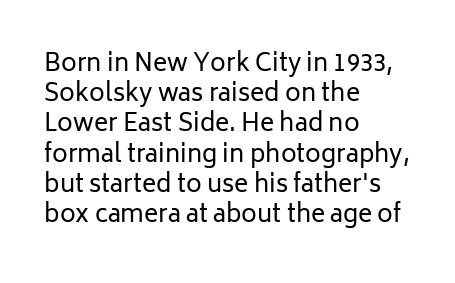
The image shows 24 px text type, upright; set left-aligned, normal line spacing (1.26x), normal letter spacing, not underlined.
